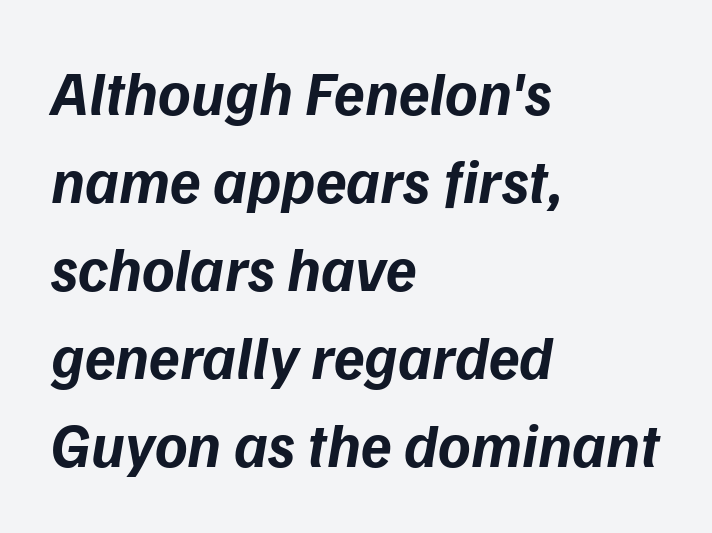
{"italic": "yes", "lean": "right", "slant_degrees": 9, "bold": "yes", "weight": "bold", "width": "normal", "stroke_contrast": "low", "x_height": "medium", "monospaced": "no", "underline": "no", "align": "left", "line_spacing": "normal", "line_spacing_ratio": 1.42, "letter_spacing": "normal", "letter_spacing_em": 0.0, "glyph_px": 62}
